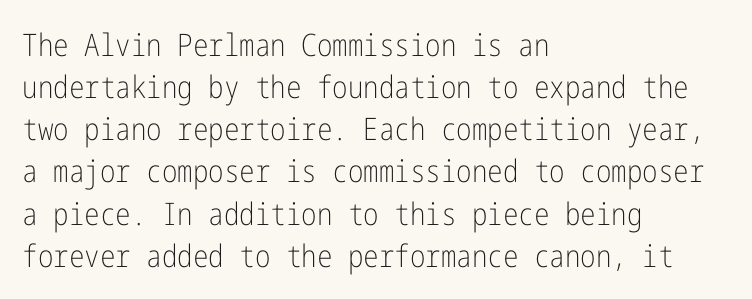
The image shows 31 px light, condensed sans-serif type, upright; set left-aligned, normal line spacing (1.36x), normal letter spacing, not underlined; low stroke contrast and a medium x-height.
